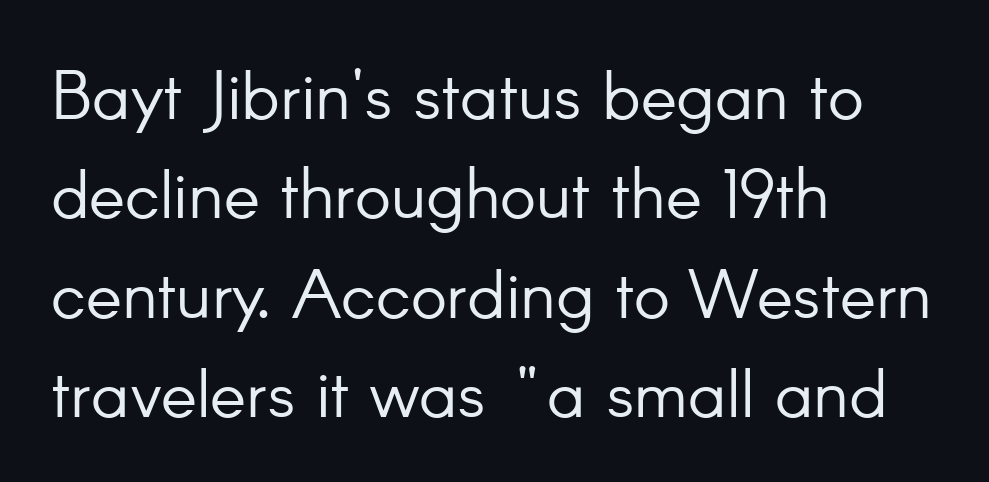
{"serif": "no", "italic": "no", "bold": "no", "weight": "light", "width": "normal", "stroke_contrast": "low", "x_height": "small", "monospaced": "no", "underline": "no", "align": "left", "line_spacing": "normal", "line_spacing_ratio": 1.46, "letter_spacing": "normal", "letter_spacing_em": 0.0, "glyph_px": 68}
